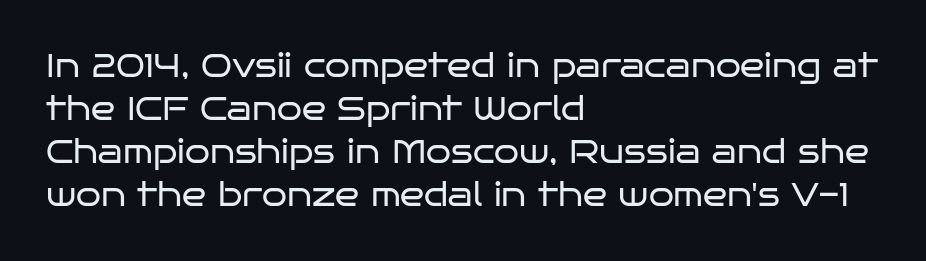
Is the letter spacing exaggerated? No — it looks like the ordinary default. Casual observation: everything's shoved over to the left. On a weight scale, this lands at 450 or below. Check the space under the baseline: it is left empty.
